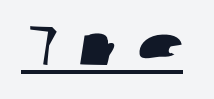
Q: Is the typeface a serif or a sans-serif typeface? A: Sans-serif.
Q: Is the text underlined? A: Yes.
Q: Width (condensed, normal, or wide)? A: Wide.
Q: Stroke contrast? A: Low.
Q: x-height? A: Medium.
Q: Monospaced? A: No.
